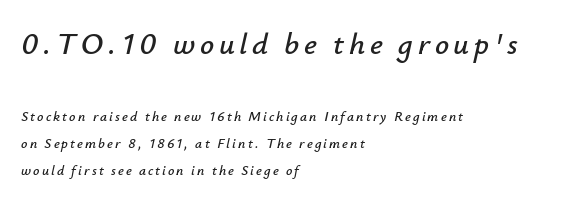
The image shows 31 px text type, italic (leaning right); set left-aligned, loose line spacing (1.94x), not underlined; the first (top) block is 2.21x larger; low stroke contrast and a small x-height.
